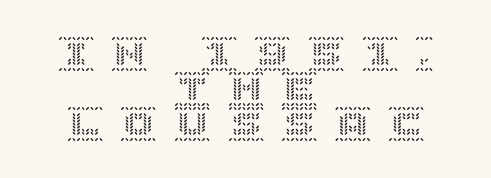
Q: Is the text italic (slanted)? A: No, it is upright.
Q: Is the text underlined? A: No.
Q: How is the paragraph aligned? A: Centered.
Q: Is the spacing between letters normal or unusually wide? A: Unusually wide.
Q: Is the spacing between lines tight, normal or loose? A: Tight.
Q: Width (condensed, normal, or wide)? A: Normal.
Q: x-height? A: Large.
